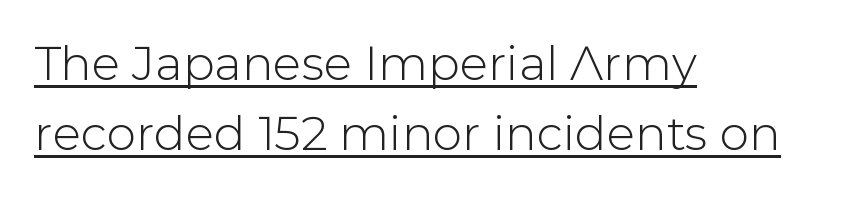
Are there feet on the stems? There aren't — it's a sans. A continuous stroke trails under the words, as in a hyperlink. Successive baselines arrive at the customary interval. These lines were composed using upright roman letters.
